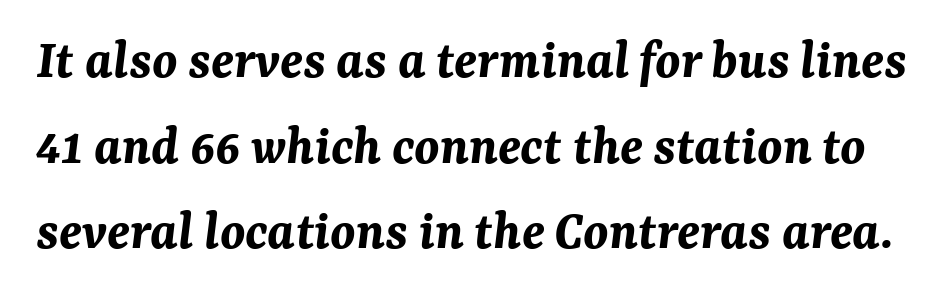
The image shows 56 px bold type, italic (leaning right); set normal line spacing (1.53x), normal letter spacing, not underlined; medium stroke contrast and a medium x-height.
